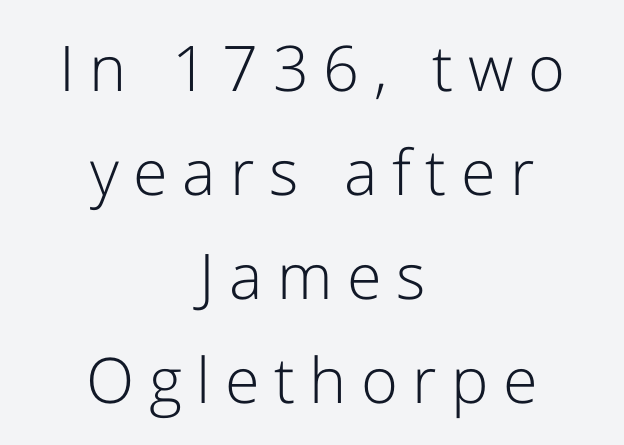
Q: Is the text bold? A: No.
Q: Is the text italic (slanted)? A: No, it is upright.
Q: Is the typeface a serif or a sans-serif typeface? A: Sans-serif.
Q: Is the text underlined? A: No.
Q: How is the paragraph aligned? A: Centered.
Q: Is the spacing between letters normal or unusually wide? A: Unusually wide.
Q: Is the spacing between lines tight, normal or loose? A: Normal.
Q: Width (condensed, normal, or wide)? A: Normal.
Q: Stroke contrast? A: Low.
Q: x-height? A: Medium.
Q: Monospaced? A: No.
